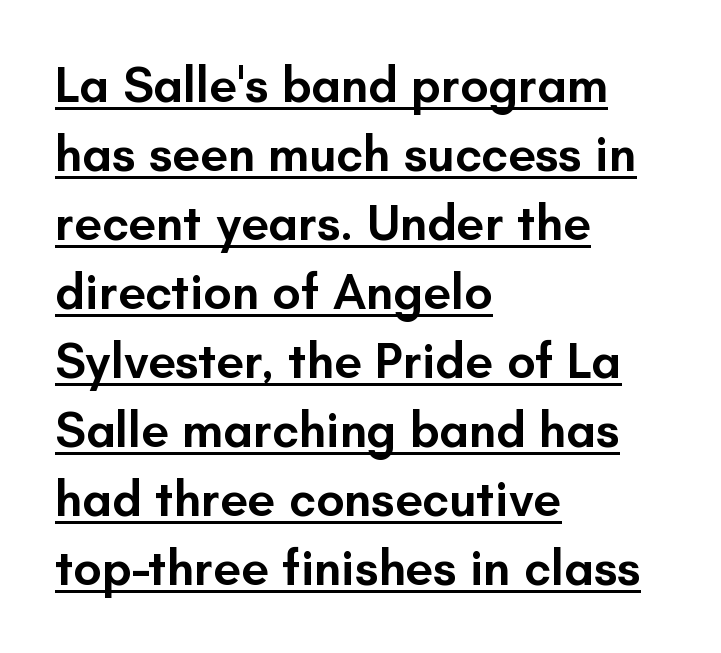
In CSS terms this would be text-align: left. The glyphs are accompanied by a horizontal stroke just below them. Note: no serifs on the glyphs. The leading is moderate, giving the passage an even texture.
